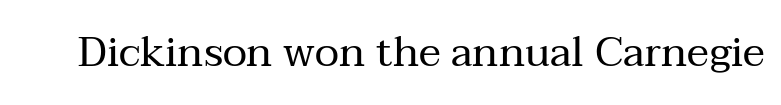
Q: Is the text bold? A: No.
Q: Is the text italic (slanted)? A: No, it is upright.
Q: Is the typeface a serif or a sans-serif typeface? A: Serif.
Q: Is the text underlined? A: No.
Q: Is the spacing between letters normal or unusually wide? A: Normal.
Q: Width (condensed, normal, or wide)? A: Normal.
Q: Stroke contrast? A: Medium.
Q: x-height? A: Medium.
Q: Monospaced? A: No.
